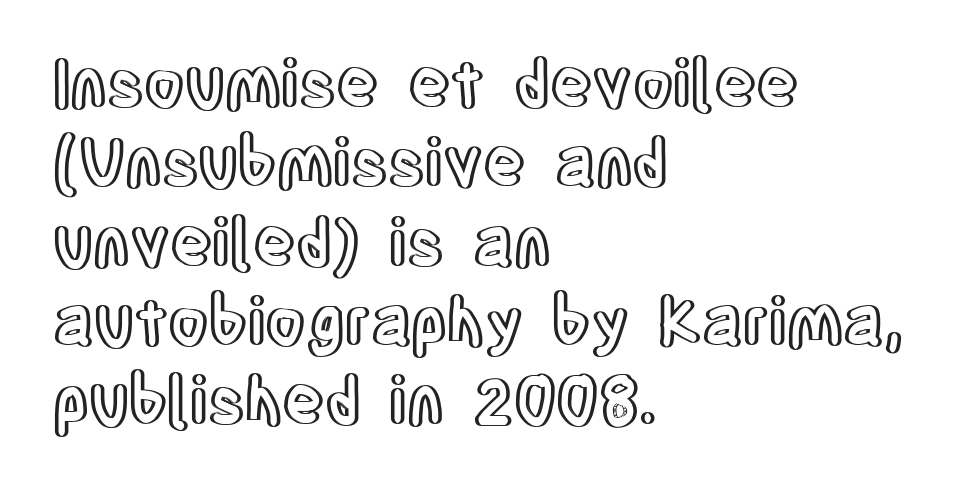
Words appear dense and cohesive because spacing is normal. In terms of posture, this sample is upright. Honestly, there is no underline to notice here at all. Is this a fixed-width face? No — the glyphs have proportional, varying widths. Is the block centered? No — it sits flush against the left margin.
